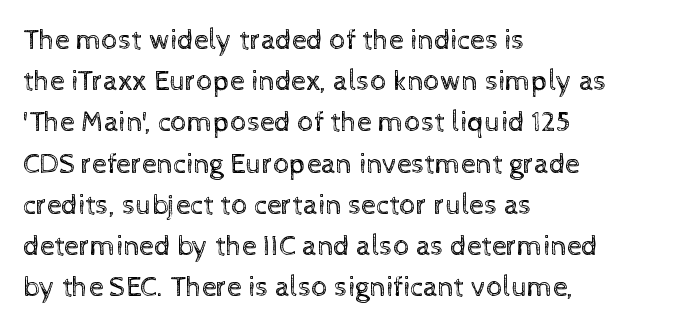
The image shows 29 px regular-weight type, upright; set left-aligned, normal line spacing (1.42x), normal letter spacing, not underlined; a medium x-height.
